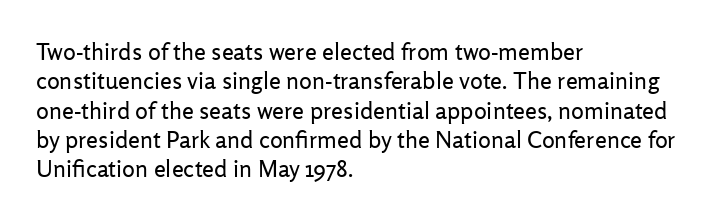
Q: Is the text bold? A: No.
Q: Is the text italic (slanted)? A: No, it is upright.
Q: Is the text underlined? A: No.
Q: How is the paragraph aligned? A: Left-aligned.
Q: Is the spacing between letters normal or unusually wide? A: Normal.
